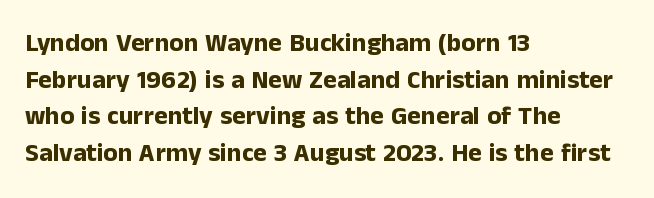
{"italic": "no", "bold": "yes", "underline": "no", "align": "left", "line_spacing": "normal", "line_spacing_ratio": 1.41, "letter_spacing": "normal", "letter_spacing_em": 0.0, "glyph_px": 26}
